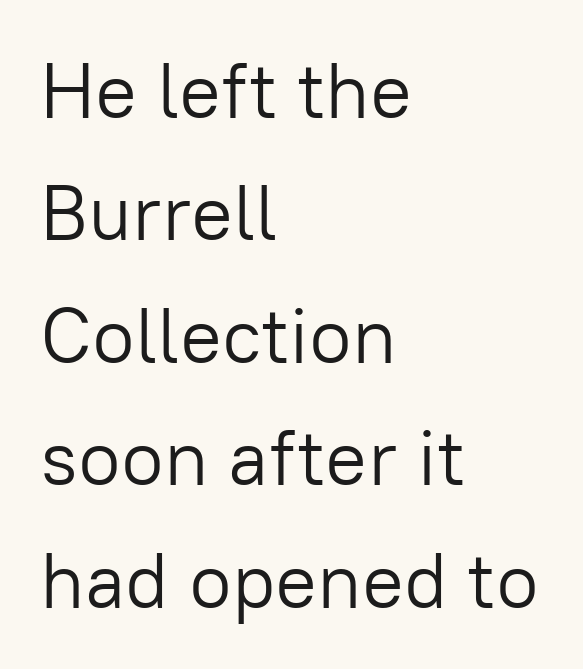
Q: Is the text bold? A: No.
Q: Is the text italic (slanted)? A: No, it is upright.
Q: Is the typeface a serif or a sans-serif typeface? A: Sans-serif.
Q: Is the text underlined? A: No.
Q: How is the paragraph aligned? A: Left-aligned.
Q: Is the spacing between letters normal or unusually wide? A: Normal.
Q: Is the spacing between lines tight, normal or loose? A: Normal.
Q: Width (condensed, normal, or wide)? A: Normal.
Q: Stroke contrast? A: Low.
Q: x-height? A: Medium.
Q: Monospaced? A: No.
